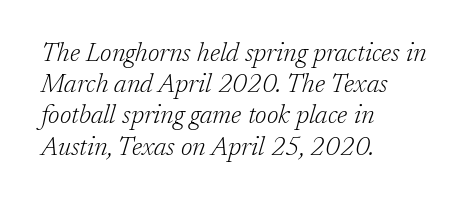
{"italic": "yes", "lean": "right", "slant_degrees": 17, "bold": "no", "underline": "no", "align": "left", "line_spacing_ratio": 1.2, "letter_spacing": "normal", "letter_spacing_em": 0.0, "glyph_px": 26}
